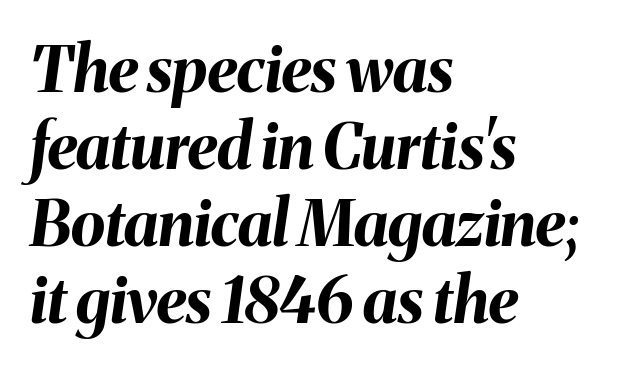
{"italic": "yes", "lean": "right", "slant_degrees": 8, "bold": "yes", "weight": "bold", "width": "normal", "stroke_contrast": "medium", "x_height": "medium", "monospaced": "no", "underline": "no", "align": "left", "line_spacing_ratio": 1.22, "letter_spacing": "normal", "letter_spacing_em": 0.0, "glyph_px": 63}
